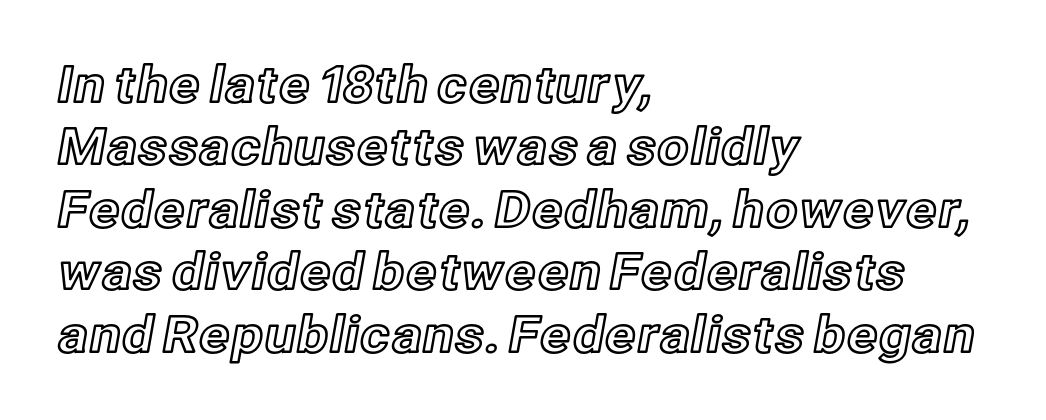
The passage shown is typed in a proportional face where columns would drift. Interline gaps are of average width in this sample. In CSS terms this would be text-align: left. The letterforms sit shoulder to shoulder at normal distance. The string is rendered with underlining switched off.
